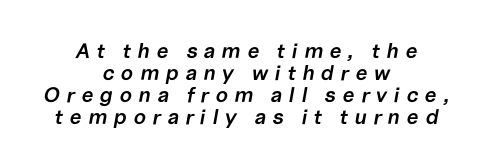
Has an underline been added? It has not. Every row of glyphs is offset so its center matches the block's center. These lines carry some extra weight — a demibold, not a full bold. If you measured baseline to baseline, you'd find a short distance. Observe the wide spacing: letters keep a clear distance from each other. Would a proofreader flag this as italicized? Yes.
